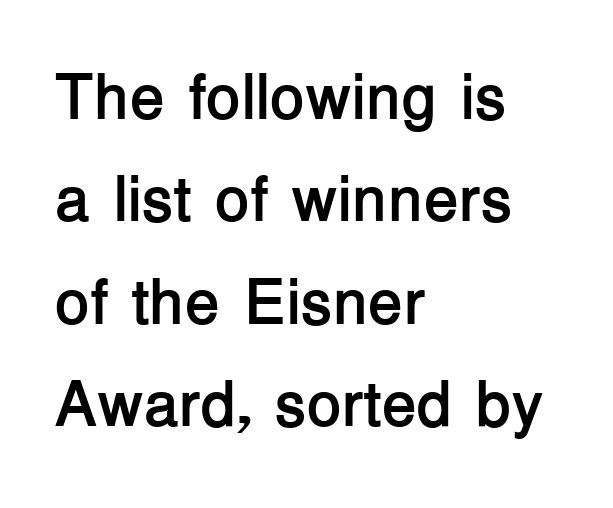
Are there feet on the stems? There aren't — it's a sans. Does the copy run flush right? No — it runs flush left. The font is running at its bold setting. Nothing unusual about the tracking: characters are spaced as the font intends.
